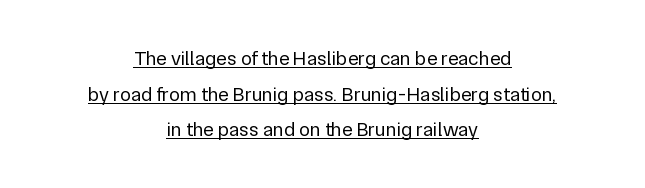
The image shows 20 px text type, upright; set centered, line spacing 1.78x, normal letter spacing, underlined.
